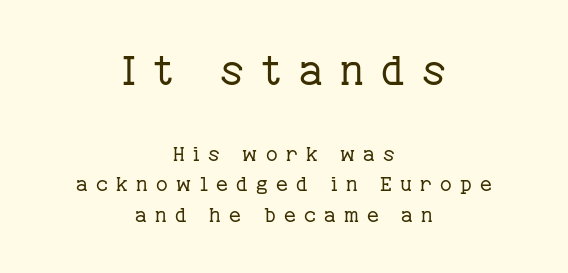
The image shows 41 px regular-weight serif type, upright; set centered, normal line spacing (1.53x), unusually wide letter spacing (+0.42 em), not underlined; the first (top) block is 2.05x larger; low stroke contrast and a medium x-height.
